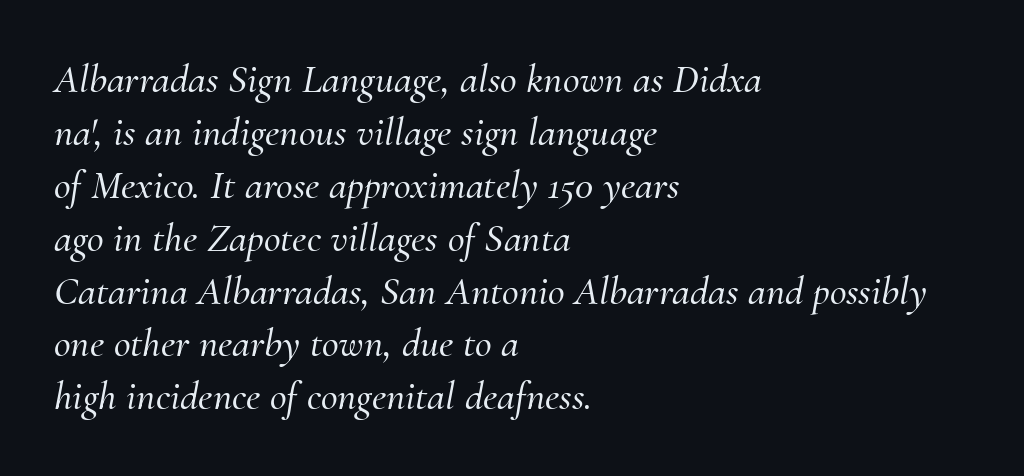
Teacher's note: observe the even left margin — that is flush-left alignment. The typography opts for an oblique posture over an upright one. These lines are rendered in a variable-pitch font. This sample uses a serif face. Is the letter spacing exaggerated? No — it looks like the ordinary default. Does the leading feel generous? No, just average.
